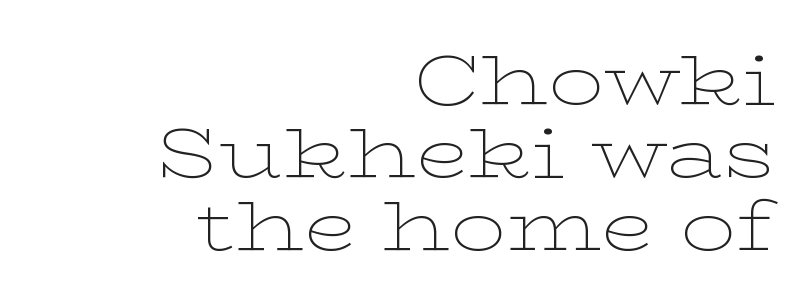
Q: Is the text bold? A: No.
Q: Is the text italic (slanted)? A: No, it is upright.
Q: Is the typeface a serif or a sans-serif typeface? A: Serif.
Q: Is the text underlined? A: No.
Q: How is the paragraph aligned? A: Right-aligned.
Q: Is the spacing between letters normal or unusually wide? A: Normal.
Q: Is the spacing between lines tight, normal or loose? A: Tight.
Q: Width (condensed, normal, or wide)? A: Wide.
Q: Stroke contrast? A: Low.
Q: x-height? A: Medium.
Q: Monospaced? A: No.
